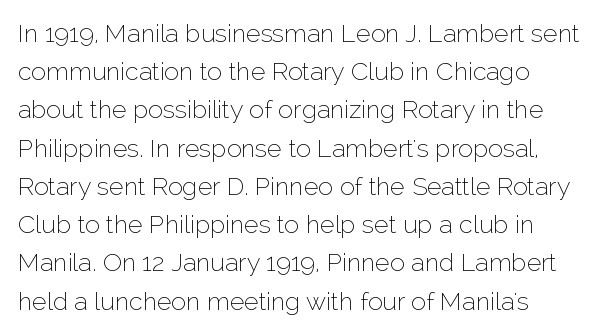
The glyphs are unaccompanied by any horizontal stroke below them. Posture: vertical. These lines keep a tight, regular rhythm from letter to letter. Interline gaps are of average width in this sample. The paragraph shown leans on its left margin.
